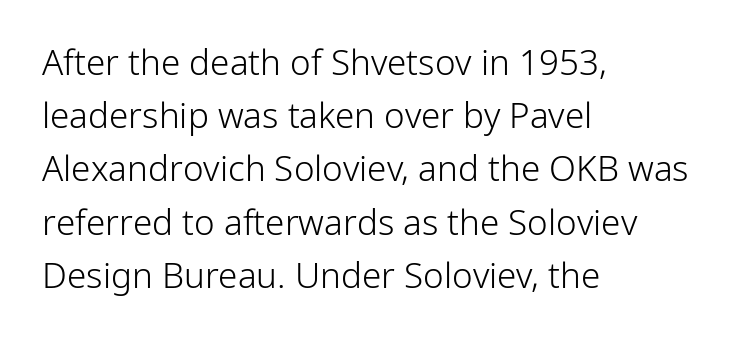
{"serif": "no", "italic": "no", "bold": "no", "weight": "light", "width": "normal", "stroke_contrast": "low", "x_height": "medium", "monospaced": "no", "underline": "no", "align": "left", "line_spacing": "normal", "line_spacing_ratio": 1.52, "letter_spacing": "normal", "letter_spacing_em": 0.0, "glyph_px": 35}
